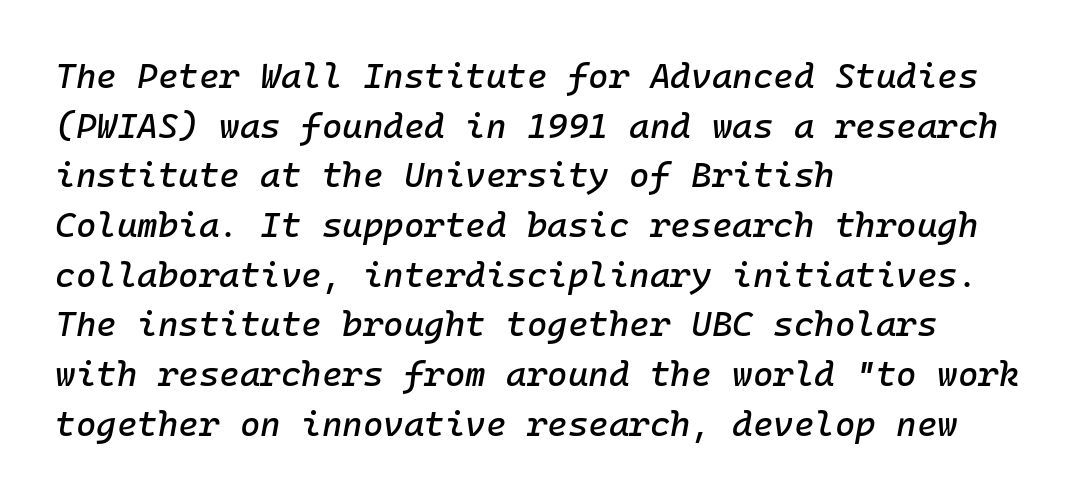
The image shows 35 px text type, italic (leaning right); set left-aligned, normal line spacing (1.42x), normal letter spacing, not underlined; low stroke contrast and a medium x-height.
